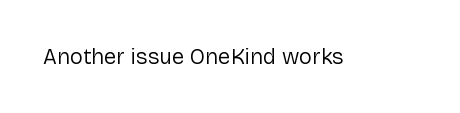
The image shows 22 px text type, upright; set normal letter spacing, not underlined.
